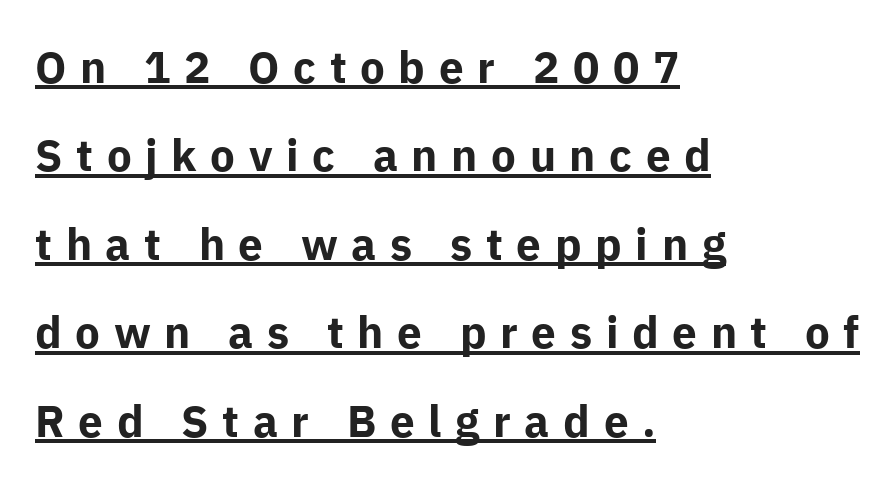
{"serif": "no", "italic": "no", "bold": "yes", "weight": "bold", "width": "normal", "stroke_contrast": "low", "x_height": "medium", "monospaced": "no", "underline": "yes", "align": "left", "line_spacing": "loose", "line_spacing_ratio": 2.01, "letter_spacing": "wide", "letter_spacing_em": 0.31, "glyph_px": 44}
